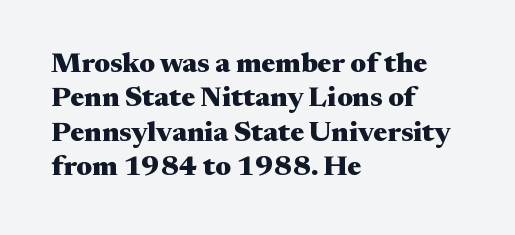
Caption: standard tracking, unaltered. The letters advance in unequal steps, a hallmark of proportional type. Weight check: bold — yes, fully. Bare-footed words on every line.
